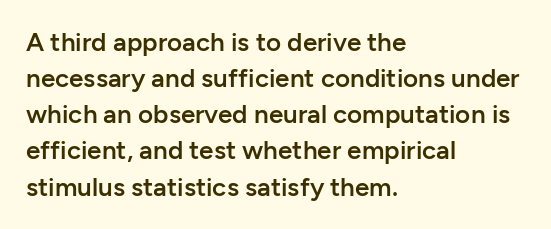
{"italic": "no", "bold": "semi", "underline": "no", "align": "left", "line_spacing": "normal", "line_spacing_ratio": 1.39, "letter_spacing": "normal", "letter_spacing_em": 0.0, "glyph_px": 26}
